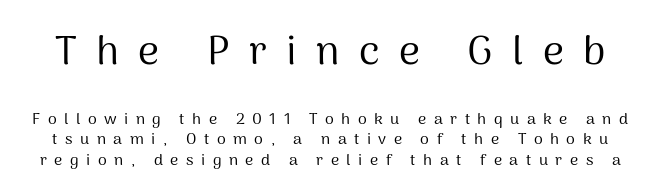
Top chunk: large. Bottom chunk: small. Look at the bottom of the vertical strokes: they stop flat, with no serifs. Inter-character spacing is expanded well beyond the font's built-in metrics. Every character sits straight up, as roman type does.
